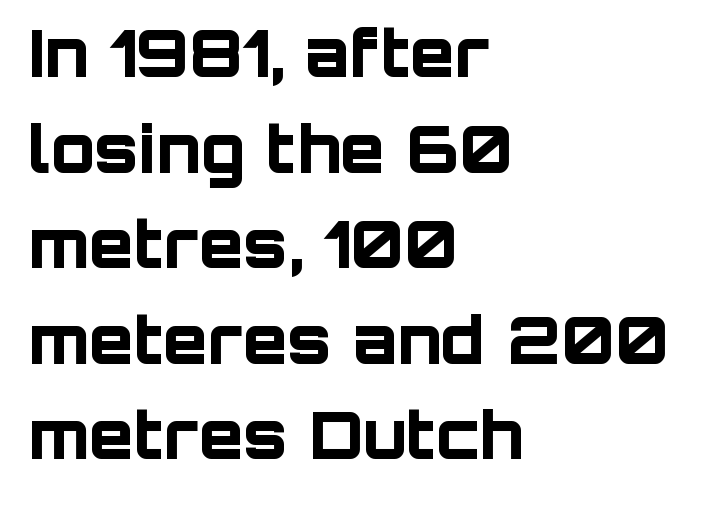
{"serif": "no", "italic": "no", "bold": "yes", "weight": "bold", "width": "normal", "stroke_contrast": "low", "x_height": "large", "monospaced": "no", "underline": "no", "align": "left", "line_spacing": "normal", "line_spacing_ratio": 1.47, "letter_spacing": "normal", "letter_spacing_em": 0.0, "glyph_px": 65}
